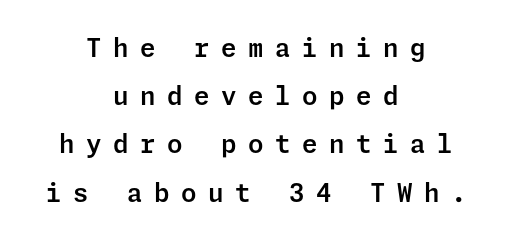
This block would shrink considerably if given ordinary leading; it's expanded now. The letters stand upright; this is a roman face. Descender tails drop into unmarked territory. Every row of glyphs is offset so its center matches the block's center. Here the glyphs are tracked loosely, breaking word shapes into spaced letters.
